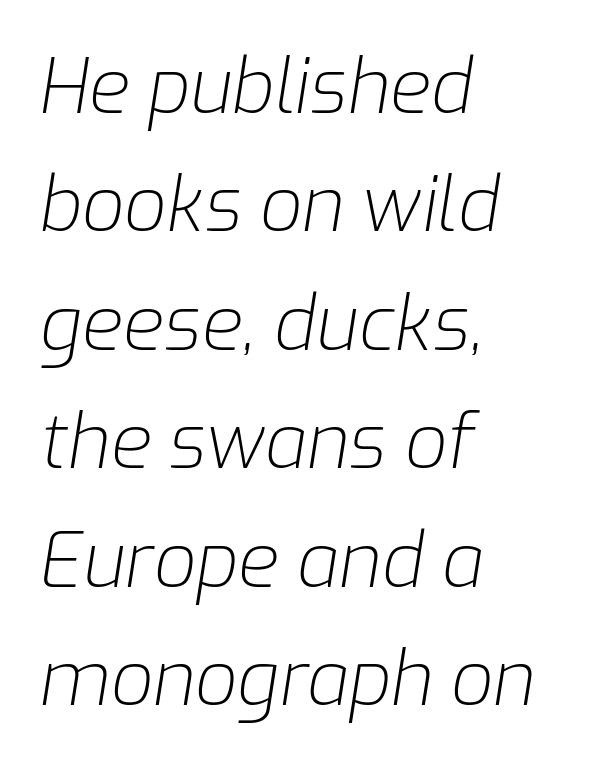
{"italic": "yes", "lean": "right", "slant_degrees": 9, "bold": "no", "weight": "light", "width": "normal", "stroke_contrast": "low", "x_height": "medium", "monospaced": "no", "underline": "no", "align": "left", "line_spacing": "normal", "line_spacing_ratio": 1.58, "letter_spacing": "normal", "letter_spacing_em": 0.0, "glyph_px": 75}
